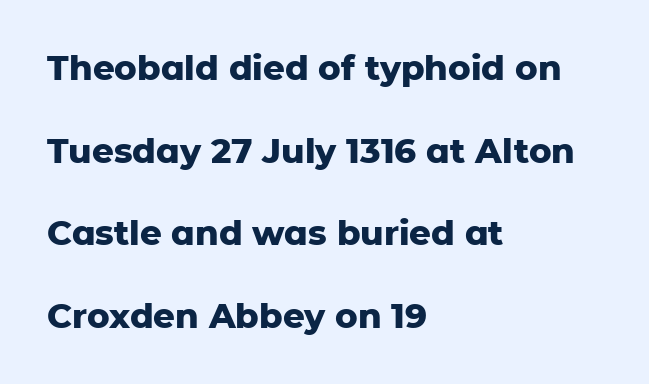
Anything drawn beneath the words? Only blank space. The lines are quadded left. If you measured baseline to baseline, you'd find a long distance. The characters look thick and weighty, a clear bold. Designer's note — italics off, roman on.
